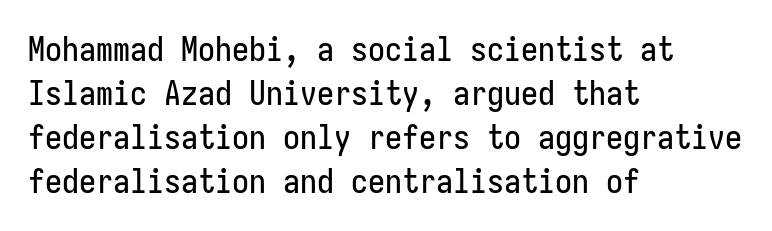
Look at the tracking — it's just the regular setting, nothing added. Baseline-to-baseline distance is the conventional proportion of letter height. The text block is weighted toward the left margin, trailing off unevenly rightward. Italic: no, the glyphs are upright roman. Underline: absent. A typesetter would label this face a sans.
